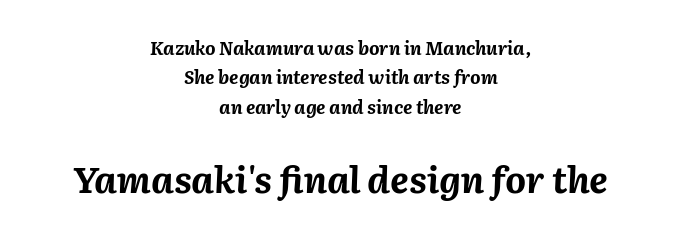
{"italic": "yes", "lean": "right", "slant_degrees": 2, "bold": "yes", "weight": "bold", "width": "normal", "stroke_contrast": "medium", "x_height": "medium", "monospaced": "no", "underline": "no", "align": "center", "line_spacing": "normal", "line_spacing_ratio": 1.63, "letter_spacing": "normal", "letter_spacing_em": 0.0, "larger_block": "second", "size_ratio": 2.0, "glyph_px": 36}
